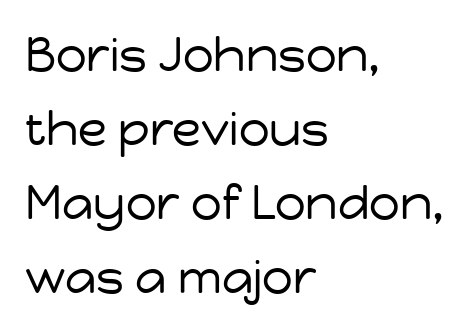
{"serif": "no", "italic": "no", "bold": "no", "weight": "regular", "width": "normal", "stroke_contrast": "low", "x_height": "medium", "monospaced": "no", "underline": "no", "align": "left", "line_spacing": "normal", "line_spacing_ratio": 1.54, "letter_spacing": "normal", "letter_spacing_em": 0.0, "glyph_px": 48}
